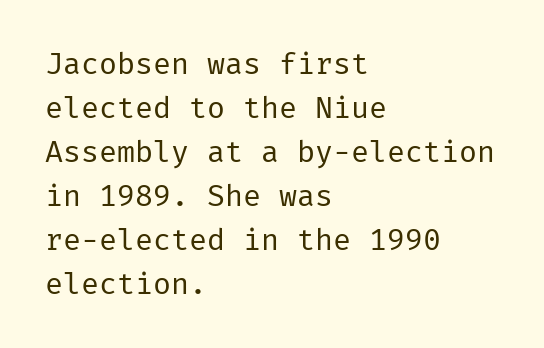
Q: Is the text bold? A: No.
Q: Is the text italic (slanted)? A: No, it is upright.
Q: Is the typeface a serif or a sans-serif typeface? A: Sans-serif.
Q: Is the text underlined? A: No.
Q: How is the paragraph aligned? A: Left-aligned.
Q: Is the spacing between letters normal or unusually wide? A: Normal.
Q: Is the spacing between lines tight, normal or loose? A: Normal.
Q: Width (condensed, normal, or wide)? A: Normal.
Q: Stroke contrast? A: Low.
Q: x-height? A: Medium.
